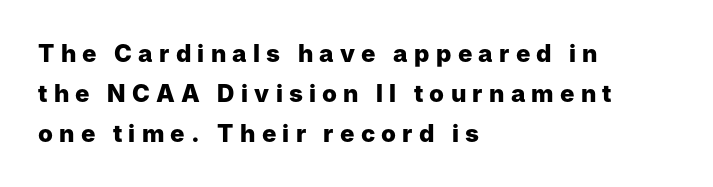
Q: Is the text bold? A: Yes.
Q: Is the text italic (slanted)? A: No, it is upright.
Q: Is the text underlined? A: No.
Q: How is the paragraph aligned? A: Left-aligned.
Q: Is the spacing between letters normal or unusually wide? A: Unusually wide.
Q: Is the spacing between lines tight, normal or loose? A: Normal.
